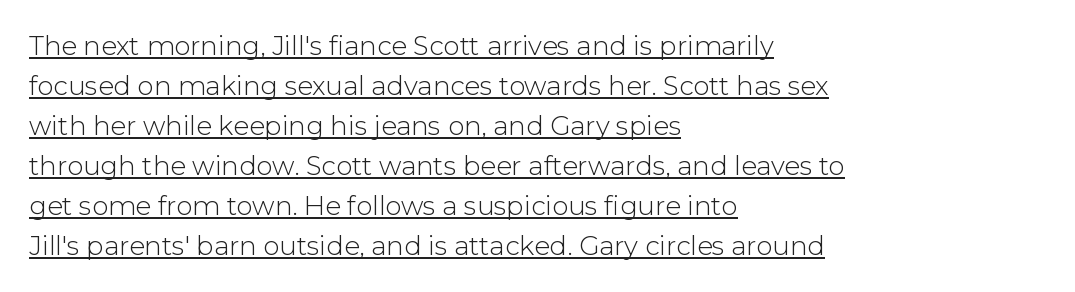
Q: Is the text bold? A: No.
Q: Is the text italic (slanted)? A: No, it is upright.
Q: Is the text underlined? A: Yes.
Q: How is the paragraph aligned? A: Left-aligned.
Q: Is the spacing between letters normal or unusually wide? A: Normal.
Q: Is the spacing between lines tight, normal or loose? A: Normal.
